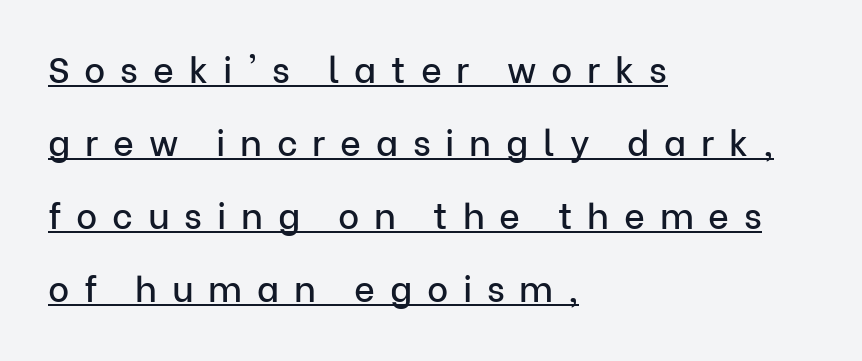
{"serif": "no", "italic": "no", "width": "normal", "stroke_contrast": "low", "x_height": "medium", "monospaced": "no", "underline": "yes", "align": "left", "line_spacing": "loose", "line_spacing_ratio": 2.03, "letter_spacing": "wide", "letter_spacing_em": 0.41, "glyph_px": 36}
